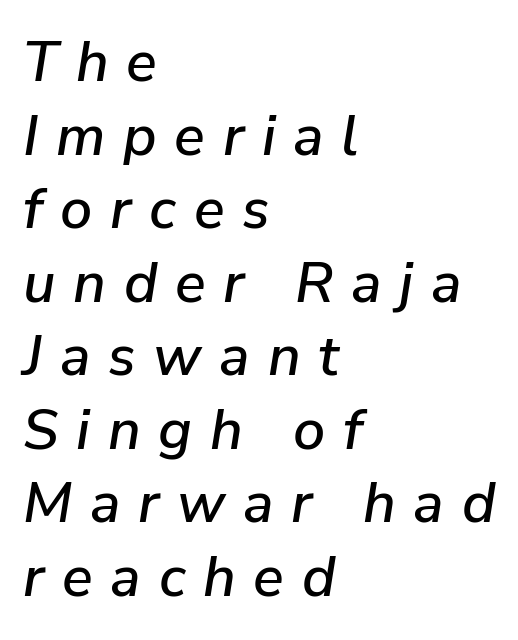
The face used here is proportionally spaced, like ordinary book or web type. In CSS terms this would be text-align: left. When letters slant like this, we call the style italic. Does extra space separate the letters? Yes, quite a lot of it.
